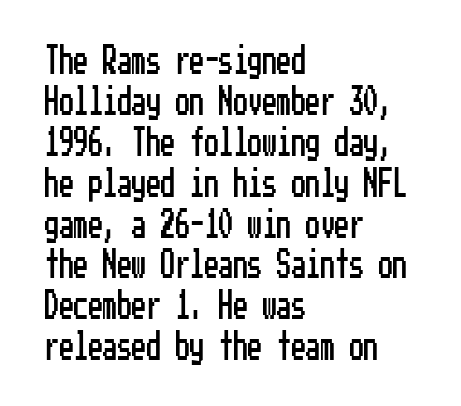
Q: Is the text italic (slanted)? A: No, it is upright.
Q: Is the typeface a serif or a sans-serif typeface? A: Sans-serif.
Q: Is the text underlined? A: No.
Q: How is the paragraph aligned? A: Left-aligned.
Q: Is the spacing between letters normal or unusually wide? A: Normal.
Q: Is the spacing between lines tight, normal or loose? A: Normal.
Q: Width (condensed, normal, or wide)? A: Condensed.
Q: Stroke contrast? A: Low.
Q: x-height? A: Medium.
